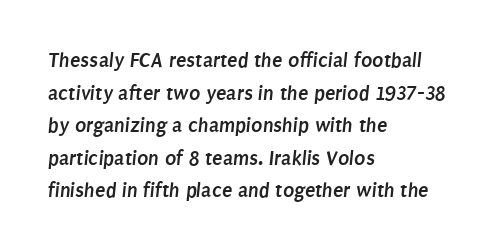
Just letters on the line, the space beneath them empty. If you measured baseline to baseline, you'd find a middling distance. As a designer I'd log this as weight 700, bold. This sample is left-justified, so line endings fall wherever the words run out. Inter-character spacing is left at the font's built-in metrics.
